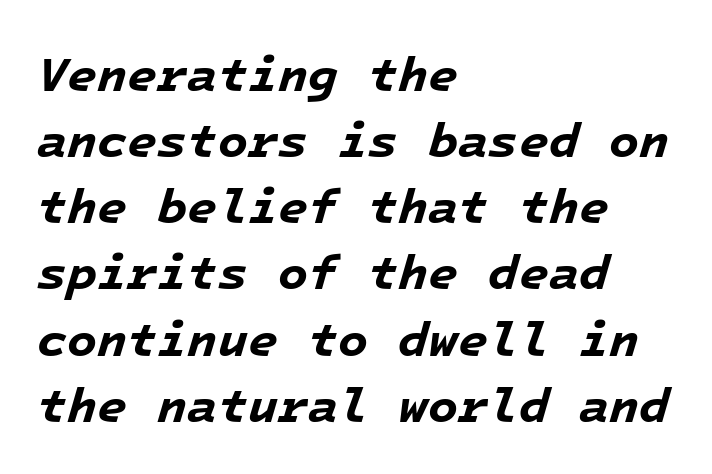
Does extra space separate the letters? No, they use regular spacing. One-word summary of the alignment: left. A typesetter would mark this as italic. Is this a fixed-width face? Yes — each glyph sits in an identical cell. The space directly below the letters is spotless.
